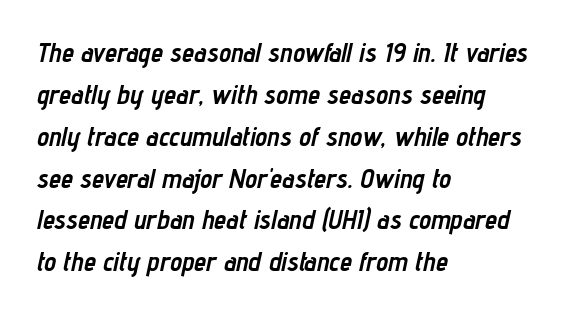
{"italic": "yes", "lean": "right", "slant_degrees": 12, "bold": "yes", "underline": "no", "align": "left", "line_spacing": "normal", "line_spacing_ratio": 1.55, "letter_spacing": "normal", "letter_spacing_em": 0.0, "glyph_px": 27}
